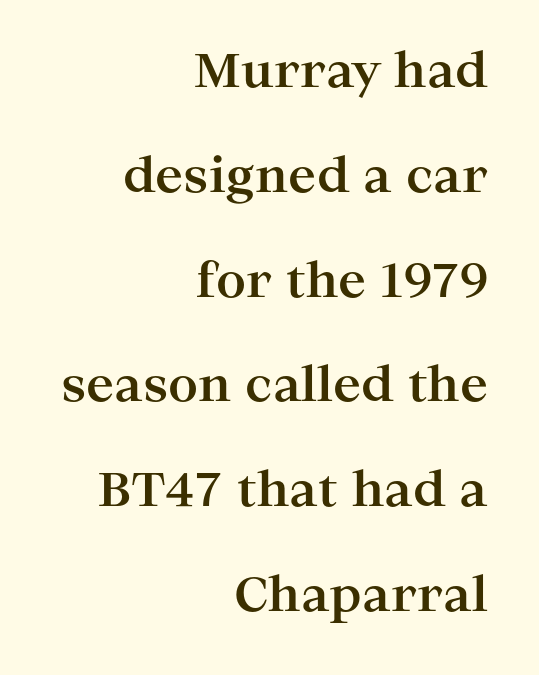
{"serif": "yes", "italic": "no", "bold": "yes", "weight": "bold", "width": "wide", "stroke_contrast": "high", "x_height": "medium", "monospaced": "no", "underline": "no", "align": "right", "line_spacing": "loose", "line_spacing_ratio": 2.23, "letter_spacing": "normal", "letter_spacing_em": 0.0, "glyph_px": 47}
